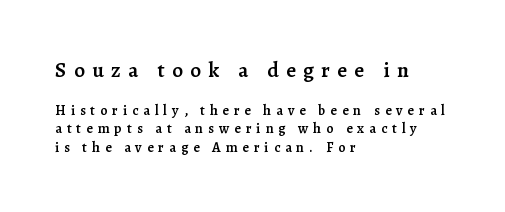
The image shows 21 px text type, upright; set left-aligned, normal line spacing (1.33x), unusually wide letter spacing (+0.36 em), not underlined; the first (top) block is 1.5x larger.
